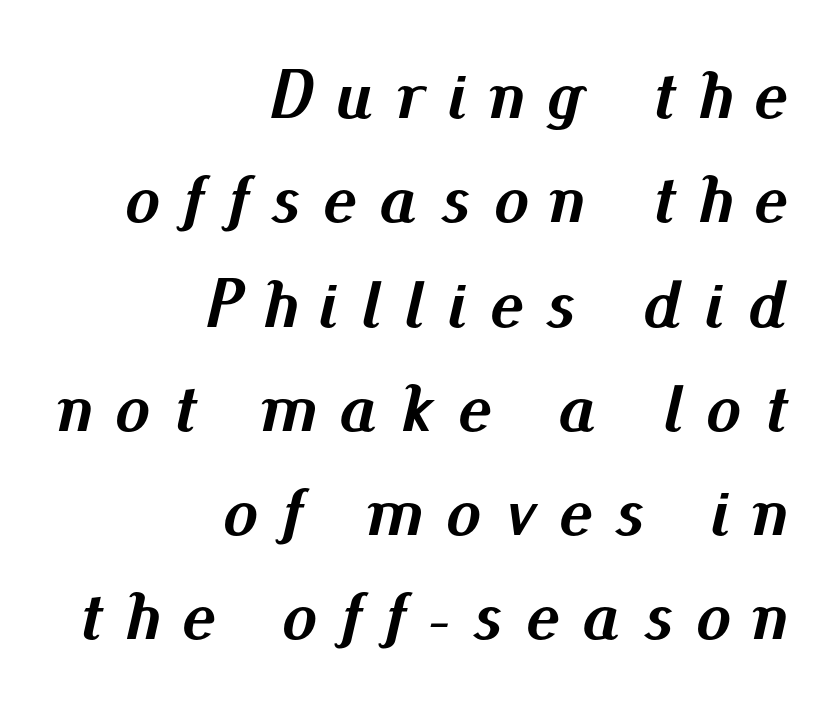
{"italic": "yes", "lean": "right", "slant_degrees": 13, "bold": "yes", "weight": "semibold", "width": "normal", "stroke_contrast": "medium", "x_height": "small", "monospaced": "no", "underline": "no", "align": "right", "line_spacing": "normal", "line_spacing_ratio": 1.49, "letter_spacing": "wide", "letter_spacing_em": 0.33, "glyph_px": 70}
